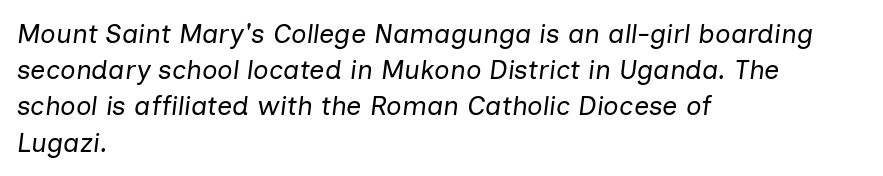
The image shows 27 px text type, italic (leaning right); set left-aligned, normal line spacing (1.34x), normal letter spacing, not underlined.
